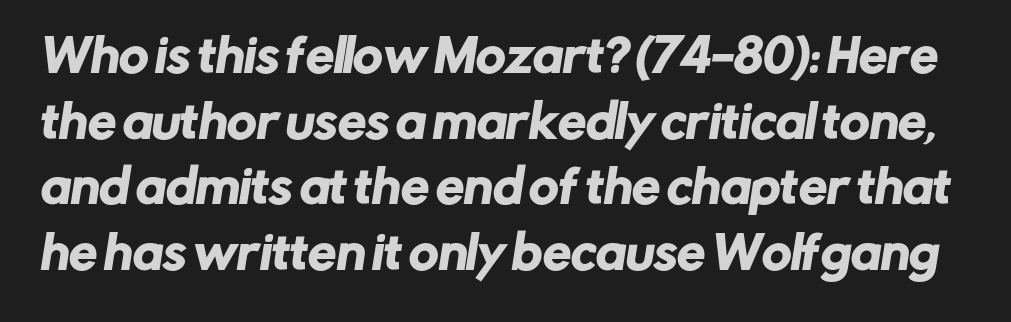
{"serif": "no", "width": "normal", "stroke_contrast": "low", "x_height": "medium", "monospaced": "no", "underline": "no", "line_spacing": "normal", "line_spacing_ratio": 1.46, "letter_spacing": "normal", "letter_spacing_em": 0.0, "glyph_px": 45}
